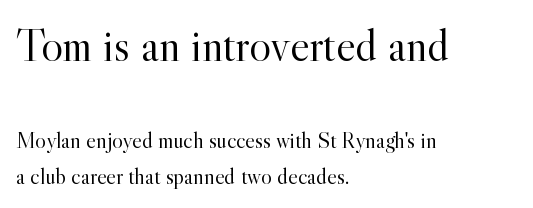
The image shows 46 px light serif type, upright; set left-aligned, normal line spacing (1.57x), normal letter spacing, not underlined; the first (top) block is 2.0x larger; a small x-height.
